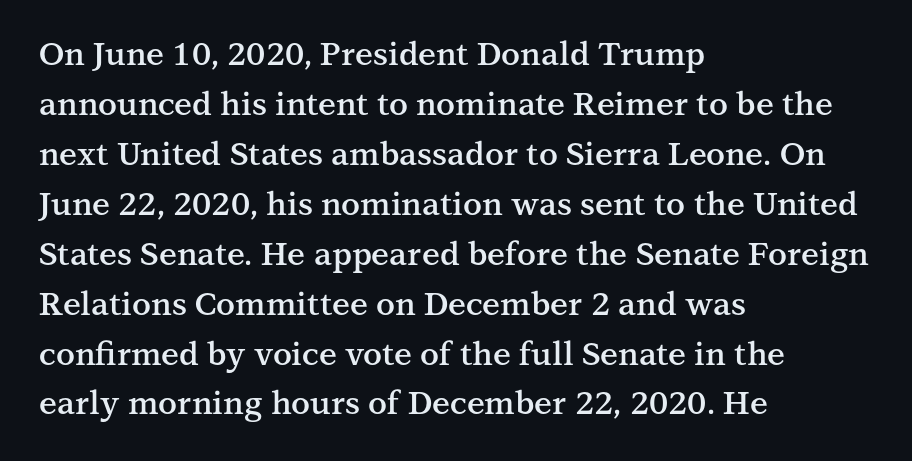
The image shows 32 px semibold serif type, upright; set left-aligned, normal line spacing (1.56x), normal letter spacing, not underlined; medium stroke contrast and a medium x-height.
